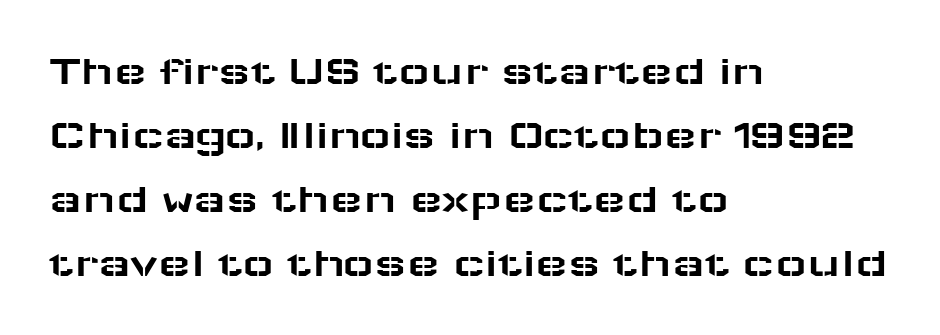
The image shows 43 px wide sans-serif type, upright; set left-aligned, normal line spacing (1.49x), normal letter spacing, not underlined; low stroke contrast and a medium x-height.
